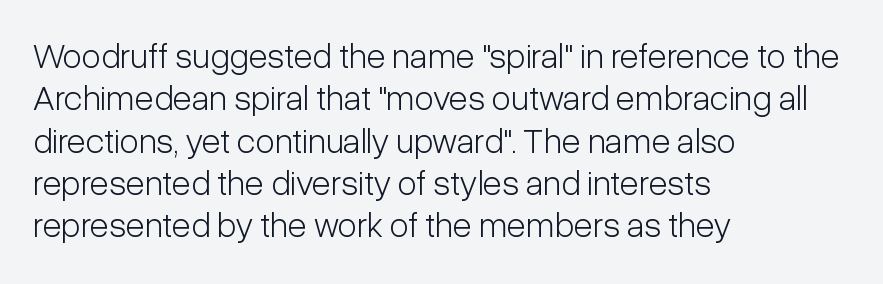
The image shows 35 px light, condensed sans-serif type, upright; set left-aligned, line spacing 1.21x, normal letter spacing, not underlined; low stroke contrast and a medium x-height.
